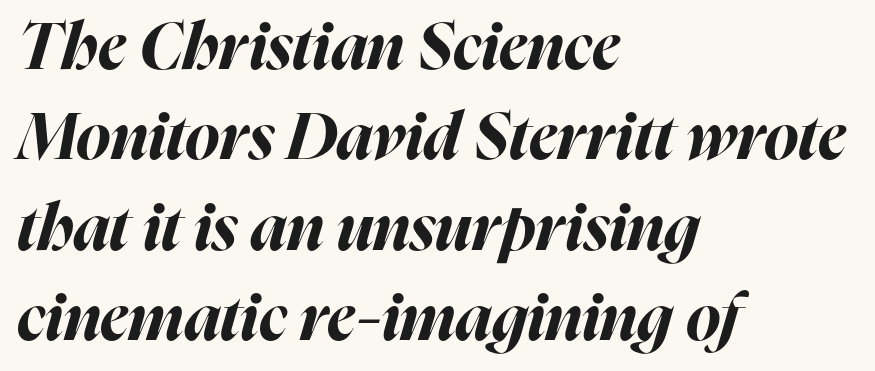
Q: Is the text bold? A: Yes.
Q: Is the text italic (slanted)? A: Yes, it leans right by about 16 degrees.
Q: Is the text underlined? A: No.
Q: How is the paragraph aligned? A: Left-aligned.
Q: Is the spacing between letters normal or unusually wide? A: Normal.
Q: Is the spacing between lines tight, normal or loose? A: Normal.
Q: Width (condensed, normal, or wide)? A: Normal.
Q: Stroke contrast? A: High.
Q: x-height? A: Medium.
Q: Monospaced? A: No.
